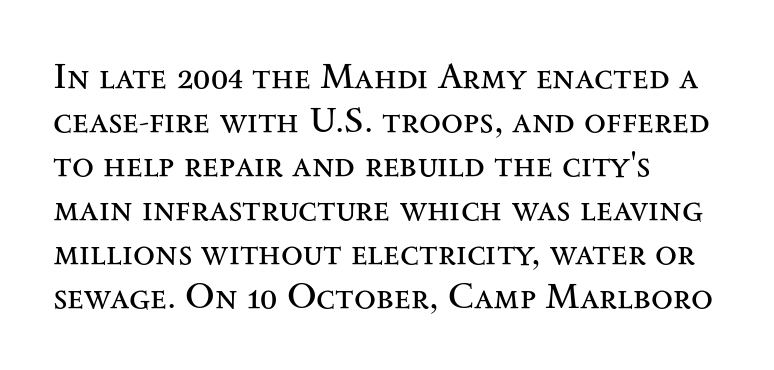
Leftover space on each line is placed entirely after the last word. Stroke mass is kept to a normal reading level or below. The area under the type is left untouched. Varying glyph widths throughout — classic text-font behaviour. Characters remain perfectly vertical along every line. The tracking reads as untouched default to a designer's eye.
